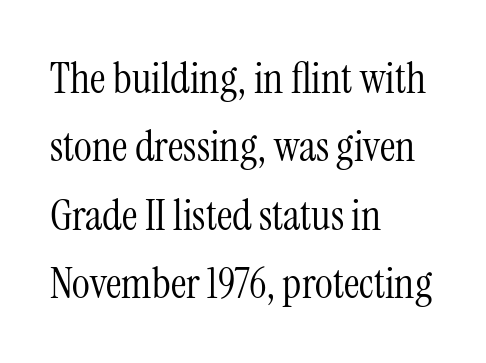
Do the characters align in a grid? No, the font is proportional. Notice how the passage keeps a crisp vertical edge on the left only. The type family on display is of the serif kind. The zone under the glyphs is completely vacant.
